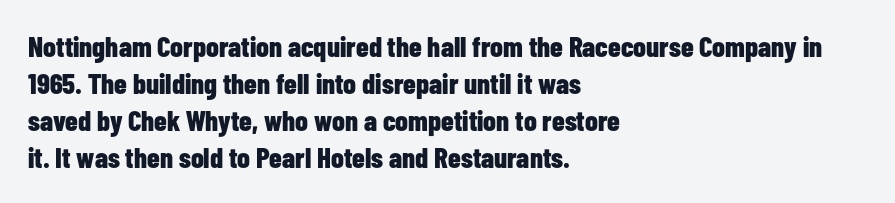
The image shows 29 px bold, condensed sans-serif type, upright; set left-aligned, normal line spacing (1.28x), normal letter spacing, not underlined; low stroke contrast and a medium x-height.
